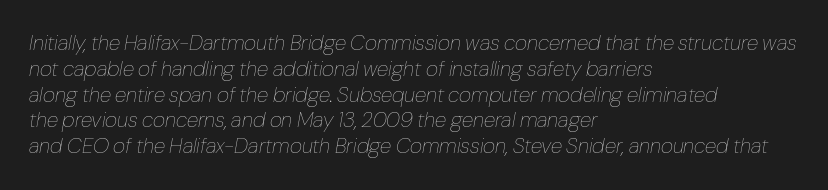
The image shows 21 px text type, italic (leaning right); set left-aligned, line spacing 1.23x, normal letter spacing, not underlined.
